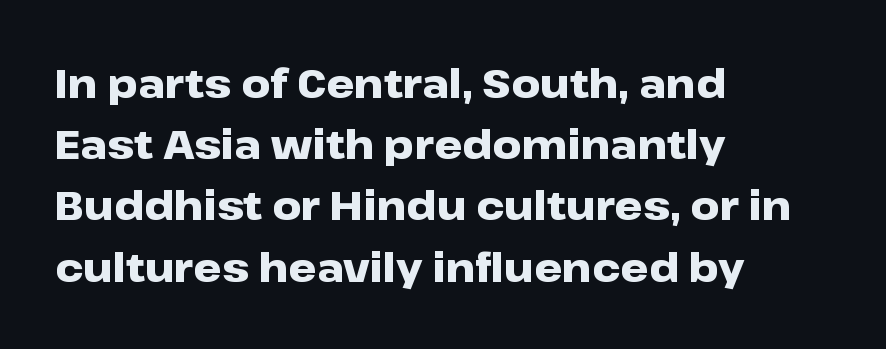
{"serif": "no", "italic": "no", "bold": "yes", "weight": "heavy", "width": "wide", "stroke_contrast": "low", "x_height": "medium", "monospaced": "no", "underline": "no", "align": "left", "line_spacing": "normal", "line_spacing_ratio": 1.53, "letter_spacing": "normal", "letter_spacing_em": 0.0, "glyph_px": 40}
